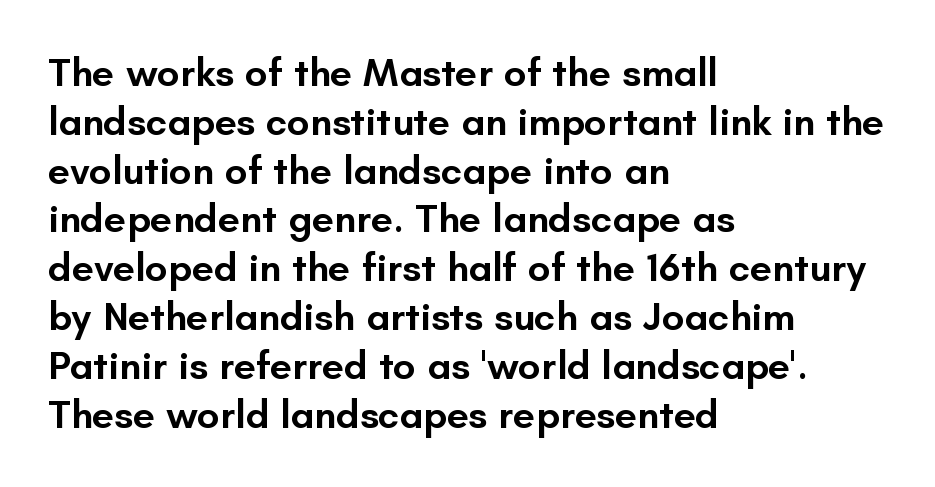
{"serif": "no", "italic": "no", "bold": "semi", "weight": "semibold", "width": "normal", "stroke_contrast": "low", "x_height": "small", "monospaced": "no", "underline": "no", "align": "left", "line_spacing_ratio": 1.22, "letter_spacing": "normal", "letter_spacing_em": 0.0, "glyph_px": 40}
